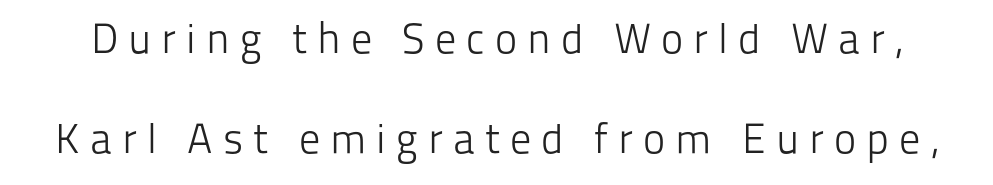
{"serif": "no", "italic": "no", "bold": "no", "weight": "light", "width": "normal", "stroke_contrast": "low", "x_height": "medium", "monospaced": "no", "underline": "no", "line_spacing": "loose", "line_spacing_ratio": 2.38, "letter_spacing": "wide", "letter_spacing_em": 0.24, "glyph_px": 42}
